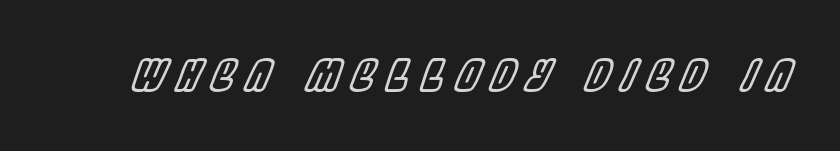
A clean baseline with only descenders dipping below it. This sample has the flowing, uneven cadence of proportional lettering. The axis of the letterforms is tilted away from vertical. The tracking jumps out immediately: characters are airy and widely separated.
